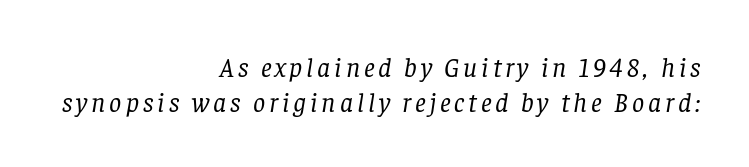
{"italic": "yes", "lean": "right", "slant_degrees": 8, "bold": "no", "underline": "no", "align": "right", "line_spacing": "normal", "line_spacing_ratio": 1.31, "glyph_px": 27}
